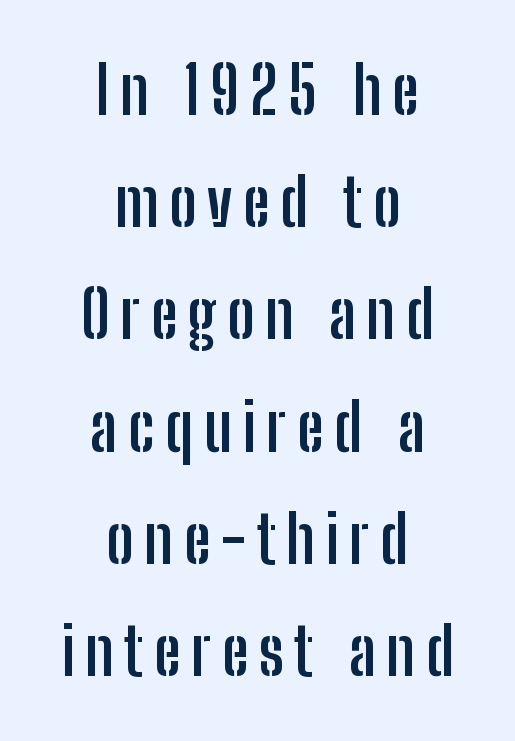
Glance below the letters and you will spot only blank space. The typesetting leans heavy: a genuine bold. The specimen reads as upright at a glance. The rendering uses natural spacing where letterforms have individual widths.
